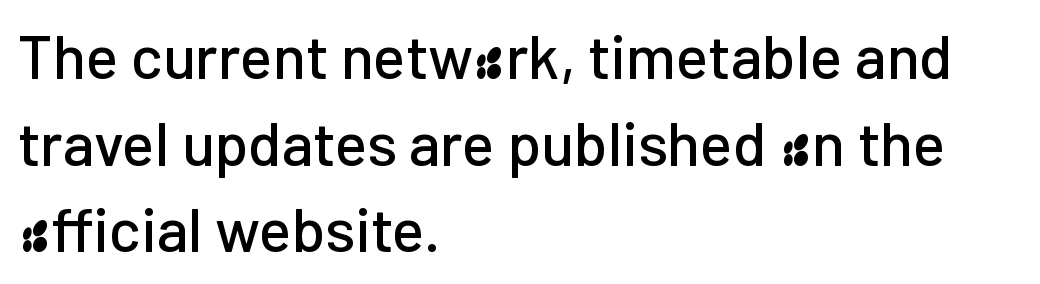
Q: Is the text italic (slanted)? A: No, it is upright.
Q: Is the typeface a serif or a sans-serif typeface? A: Sans-serif.
Q: Is the text underlined? A: No.
Q: How is the paragraph aligned? A: Left-aligned.
Q: Is the spacing between letters normal or unusually wide? A: Normal.
Q: Is the spacing between lines tight, normal or loose? A: Normal.
Q: Width (condensed, normal, or wide)? A: Normal.
Q: Stroke contrast? A: Low.
Q: x-height? A: Medium.
Q: Monospaced? A: No.
